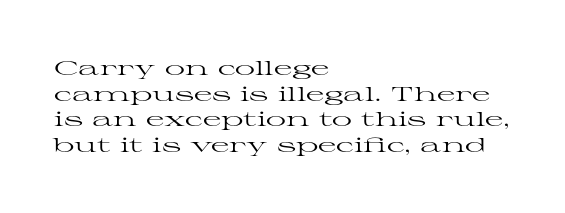
Q: Is the text bold? A: No.
Q: Is the text italic (slanted)? A: No, it is upright.
Q: Is the text underlined? A: No.
Q: How is the paragraph aligned? A: Left-aligned.
Q: Is the spacing between letters normal or unusually wide? A: Normal.
Q: Is the spacing between lines tight, normal or loose? A: Normal.
